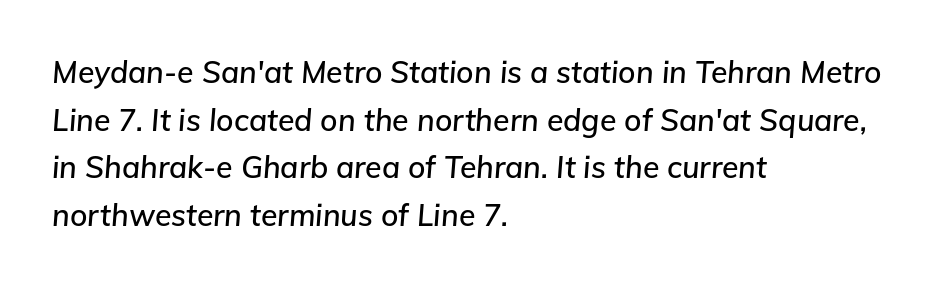
Q: Is the text italic (slanted)? A: Yes, it leans right by about 5 degrees.
Q: Is the text underlined? A: No.
Q: How is the paragraph aligned? A: Left-aligned.
Q: Is the spacing between letters normal or unusually wide? A: Normal.
Q: Is the spacing between lines tight, normal or loose? A: Normal.
Q: Width (condensed, normal, or wide)? A: Normal.
Q: Stroke contrast? A: Low.
Q: x-height? A: Medium.
Q: Monospaced? A: No.
